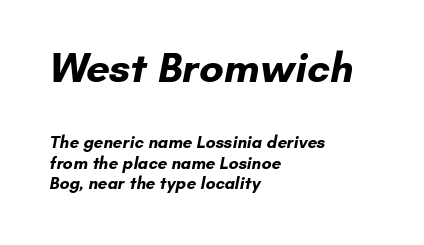
Note the varied advance widths — an 'i' is clearly narrower than an 'm'. The text was rendered using a sans face with plain stroke endings. Each glyph is drawn with heavy, bold strokes. Look at the tracking — it's just the regular setting, nothing added.
